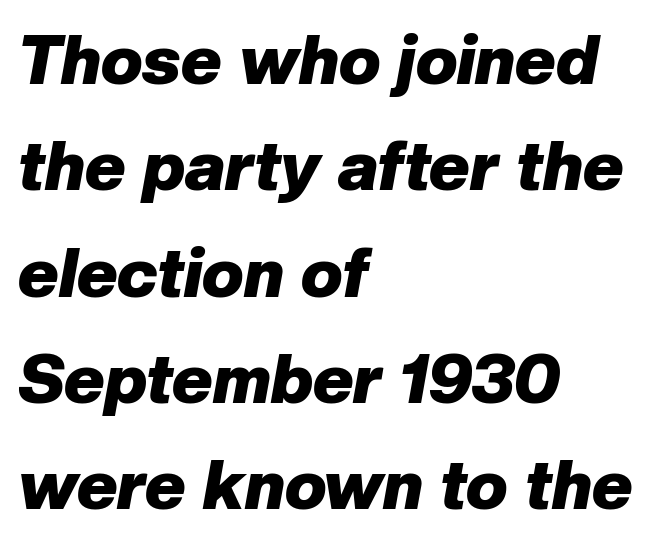
{"italic": "yes", "lean": "right", "slant_degrees": 10, "bold": "yes", "weight": "heavy", "width": "normal", "stroke_contrast": "low", "x_height": "medium", "monospaced": "no", "underline": "no", "align": "left", "line_spacing": "normal", "line_spacing_ratio": 1.54, "letter_spacing": "normal", "letter_spacing_em": 0.0, "glyph_px": 69}
